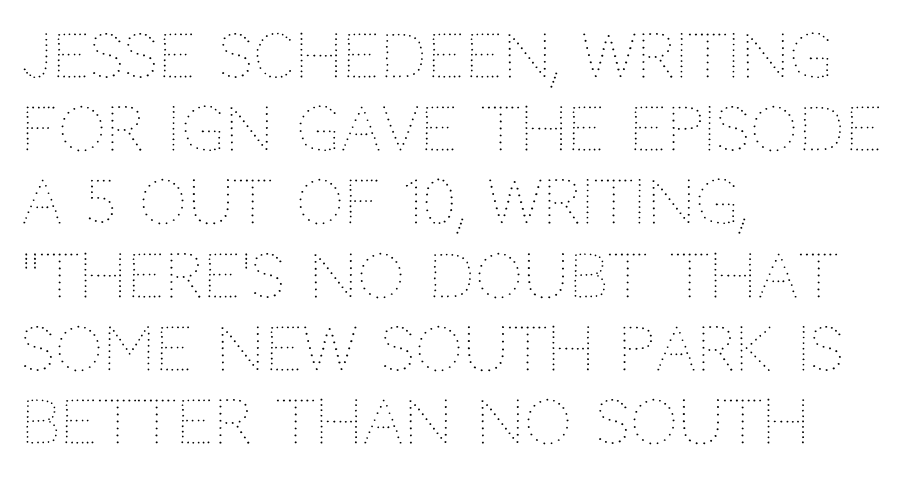
Short note: letters normally spaced. The typography opts for an upright posture over an oblique one. Weight: not bold — regular or lighter. Descender tails drop into unmarked territory.
